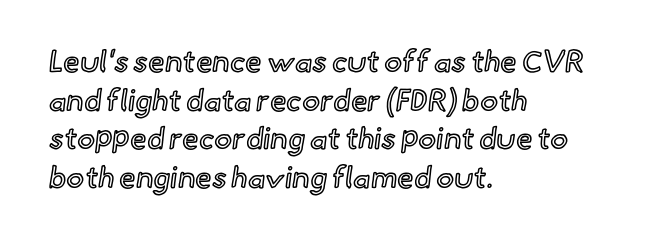
{"width": "normal", "x_height": "small", "monospaced": "no", "underline": "no", "align": "left", "line_spacing": "normal", "line_spacing_ratio": 1.29, "letter_spacing": "normal", "letter_spacing_em": 0.0, "glyph_px": 30}
